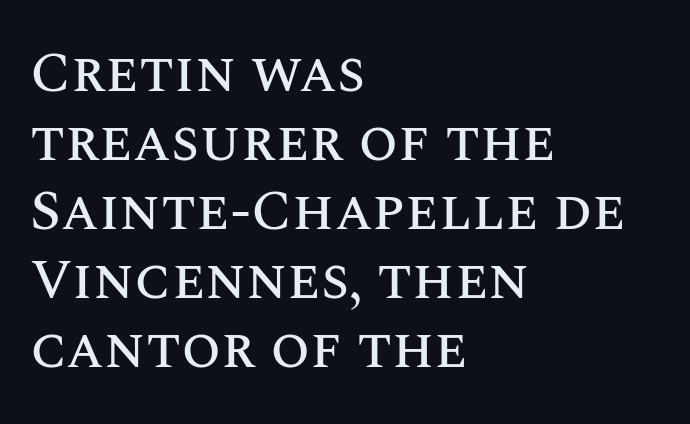
{"italic": "no", "width": "normal", "stroke_contrast": "medium", "x_height": "large", "monospaced": "no", "underline": "no", "align": "left", "line_spacing_ratio": 1.21, "letter_spacing": "normal", "letter_spacing_em": 0.0, "glyph_px": 57}
